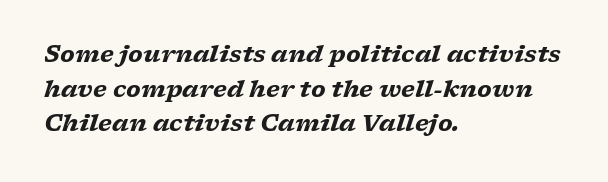
Horizontally, the lines are justified to the leading edge only. Nothing unusual about the tracking: characters are spaced as the font intends. Posture: slanted. Regular leading.
